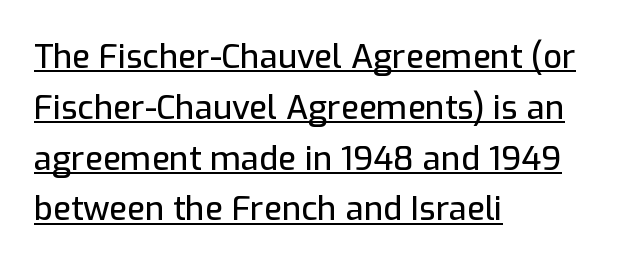
Q: Is the text italic (slanted)? A: No, it is upright.
Q: Is the typeface a serif or a sans-serif typeface? A: Sans-serif.
Q: Is the text underlined? A: Yes.
Q: How is the paragraph aligned? A: Left-aligned.
Q: Is the spacing between letters normal or unusually wide? A: Normal.
Q: Is the spacing between lines tight, normal or loose? A: Normal.
Q: Width (condensed, normal, or wide)? A: Normal.
Q: Stroke contrast? A: Low.
Q: x-height? A: Medium.
Q: Monospaced? A: No.
